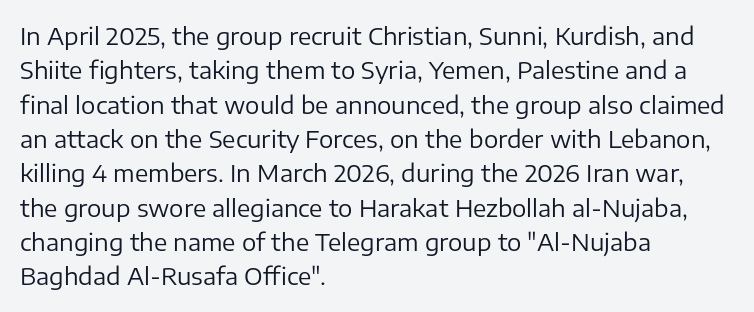
The image shows 24 px text type, upright; set left-aligned, normal line spacing (1.43x), normal letter spacing, not underlined.
